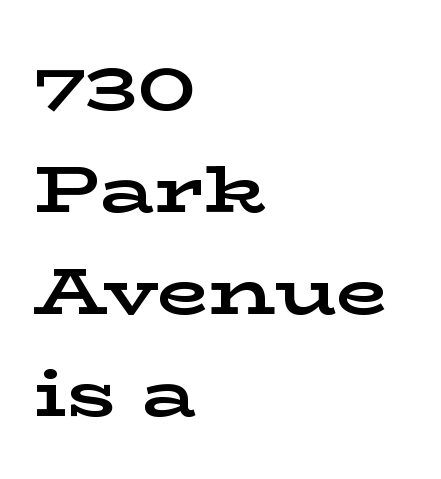
The image shows 67 px bold, wide serif type, upright; set left-aligned, normal line spacing (1.52x), normal letter spacing, not underlined; low stroke contrast and a medium x-height.
